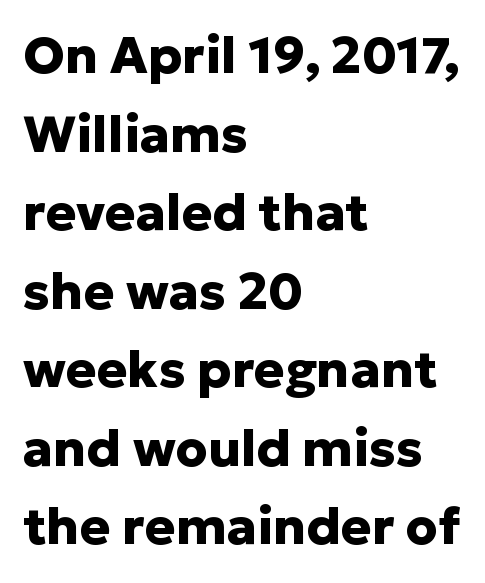
The image shows 51 px heavy sans-serif type, upright; set left-aligned, normal line spacing (1.54x), normal letter spacing, not underlined; low stroke contrast and a medium x-height.
